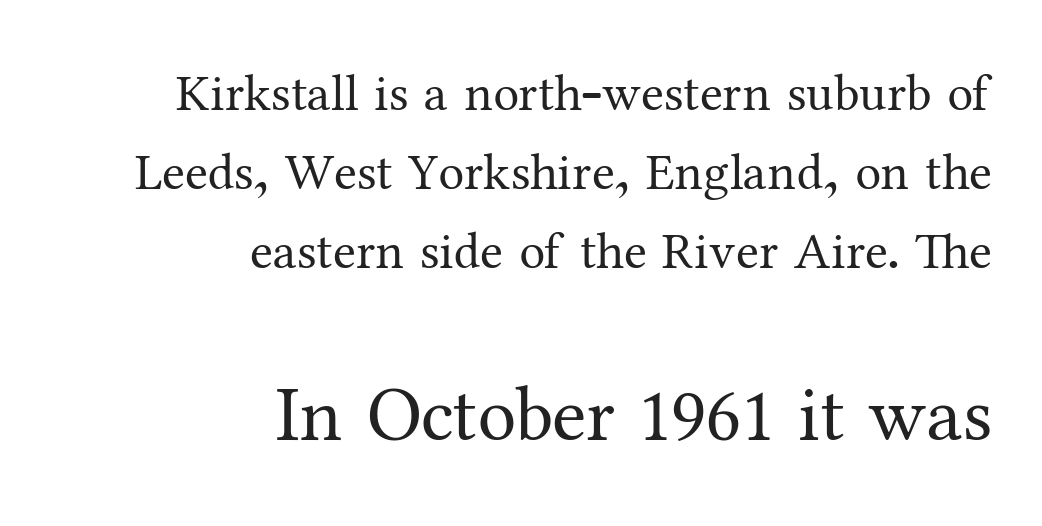
{"serif": "yes", "italic": "no", "bold": "no", "weight": "regular", "width": "normal", "stroke_contrast": "medium", "x_height": "medium", "monospaced": "no", "underline": "no", "align": "right", "line_spacing": "normal", "line_spacing_ratio": 1.52, "letter_spacing": "normal", "letter_spacing_em": 0.0, "larger_block": "second", "size_ratio": 1.5, "glyph_px": 78}
